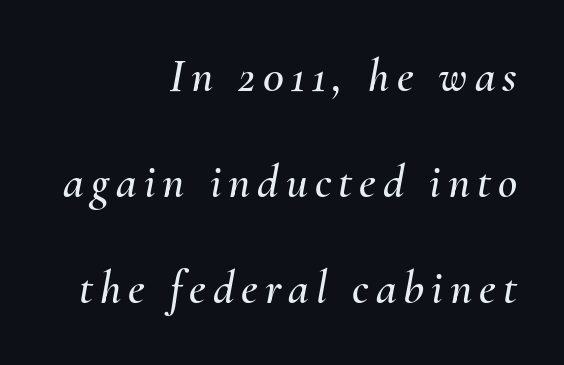
{"italic": "yes", "lean": "right", "slant_degrees": 10, "width": "normal", "stroke_contrast": "medium", "x_height": "small", "monospaced": "no", "underline": "no", "align": "right", "line_spacing": "loose", "line_spacing_ratio": 2.26, "glyph_px": 47}
